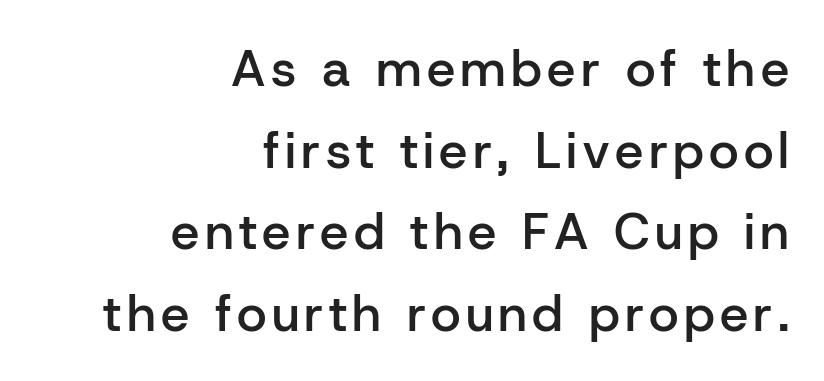
Q: Is the text bold? A: Semi-bold.
Q: Is the text italic (slanted)? A: No, it is upright.
Q: Is the typeface a serif or a sans-serif typeface? A: Sans-serif.
Q: Is the text underlined? A: No.
Q: How is the paragraph aligned? A: Right-aligned.
Q: Is the spacing between lines tight, normal or loose? A: Normal.
Q: Width (condensed, normal, or wide)? A: Normal.
Q: Stroke contrast? A: Low.
Q: x-height? A: Medium.
Q: Monospaced? A: No.
